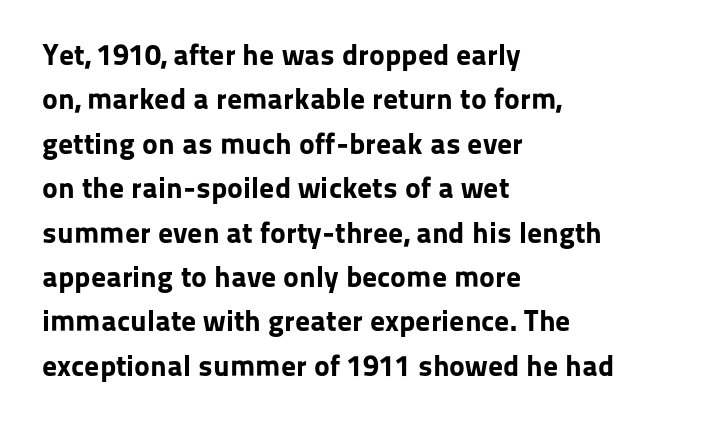
Q: Is the text bold? A: Yes.
Q: Is the text italic (slanted)? A: No, it is upright.
Q: Is the typeface a serif or a sans-serif typeface? A: Sans-serif.
Q: Is the text underlined? A: No.
Q: How is the paragraph aligned? A: Left-aligned.
Q: Is the spacing between letters normal or unusually wide? A: Normal.
Q: Is the spacing between lines tight, normal or loose? A: Normal.
Q: Width (condensed, normal, or wide)? A: Normal.
Q: Stroke contrast? A: Low.
Q: x-height? A: Medium.
Q: Monospaced? A: No.
